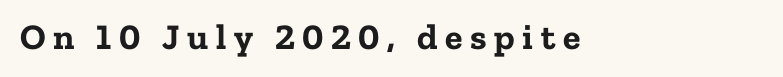
These lines are composed in type with serifs. Tall strokes in this sample are plumb rather than angled. Underline: absent. The face used here is proportionally spaced, like ordinary book or web type. Caption: bold face, heavy strokes. Display-style spreading of the glyphs; the letterfit is very open.
